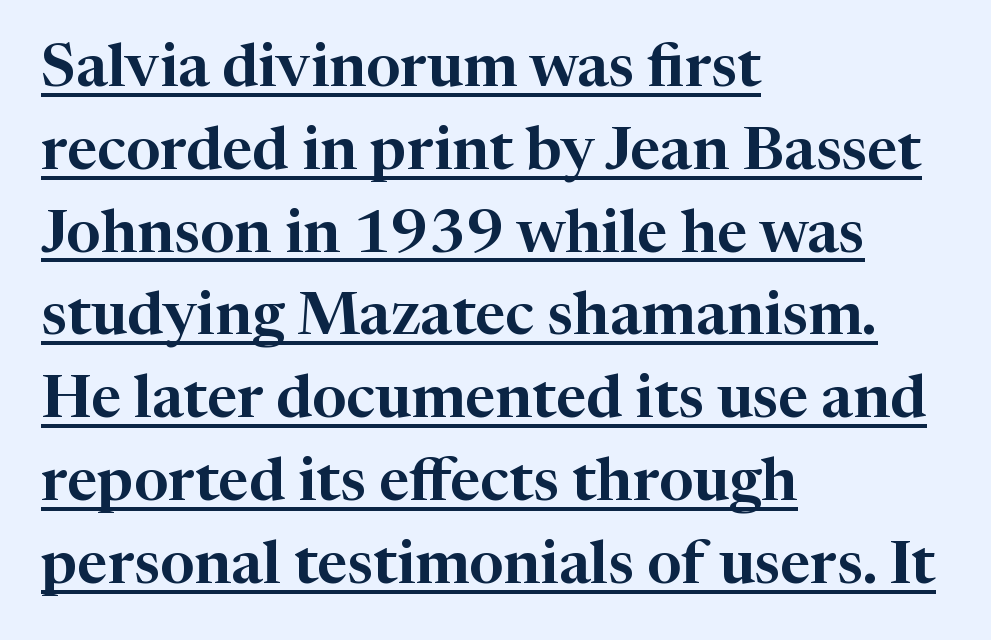
{"serif": "yes", "italic": "no", "width": "normal", "stroke_contrast": "high", "x_height": "medium", "monospaced": "no", "underline": "yes", "align": "left", "line_spacing": "normal", "line_spacing_ratio": 1.38, "letter_spacing": "normal", "letter_spacing_em": 0.0, "glyph_px": 60}
